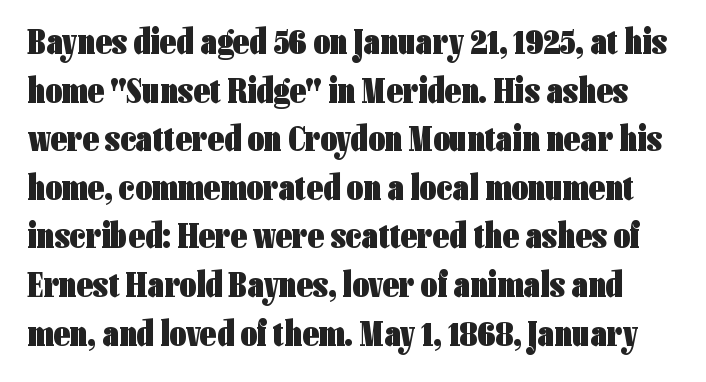
The image shows 36 px heavy, condensed sans-serif type, upright; set normal line spacing (1.35x), normal letter spacing, not underlined; low stroke contrast and a medium x-height.
